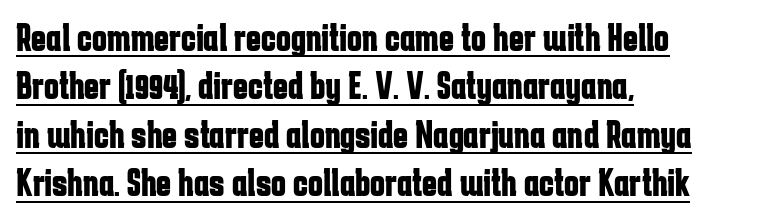
The ragged edge is on the right, which tells us the setting is flush left. Observe the absence of serifs on each vertical stroke in this sample. A typesetter would call this zero additional tracking. Typographic density is high because the face is bold.
